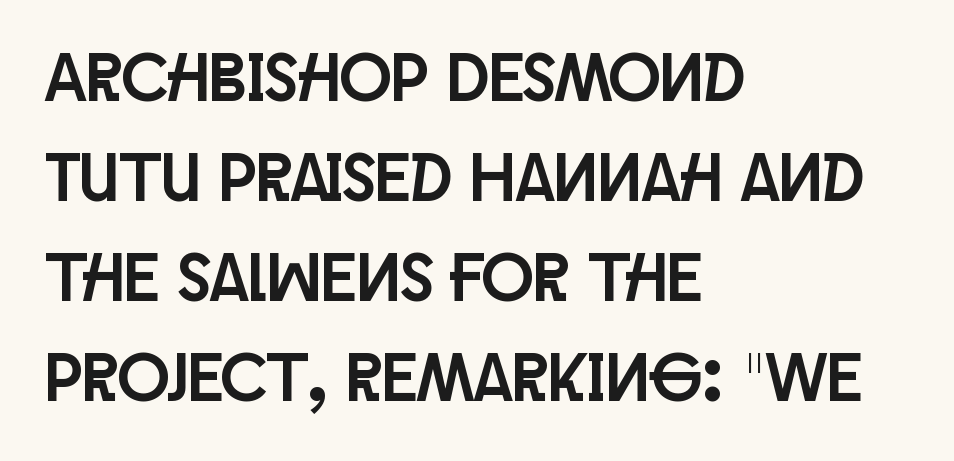
{"serif": "no", "italic": "no", "width": "condensed", "stroke_contrast": "low", "x_height": "large", "monospaced": "no", "underline": "no", "align": "left", "line_spacing": "normal", "line_spacing_ratio": 1.45, "letter_spacing": "normal", "letter_spacing_em": 0.0, "glyph_px": 69}
